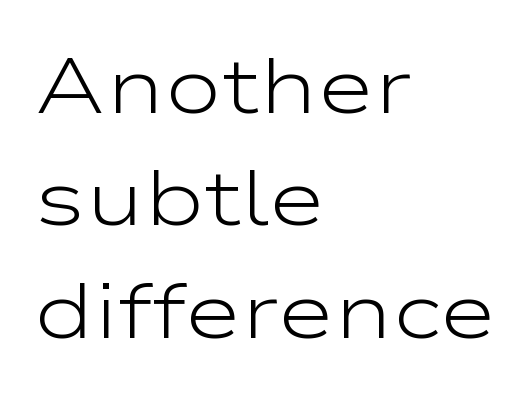
Is the type heavy? It reads as light-to-regular instead. These lines are rendered in a variable-pitch font. Characters remain perfectly vertical along every line. Visually the block forms a straight wall on the left and a jagged coastline on the right. The text was rendered using a sans face with plain stroke endings.
